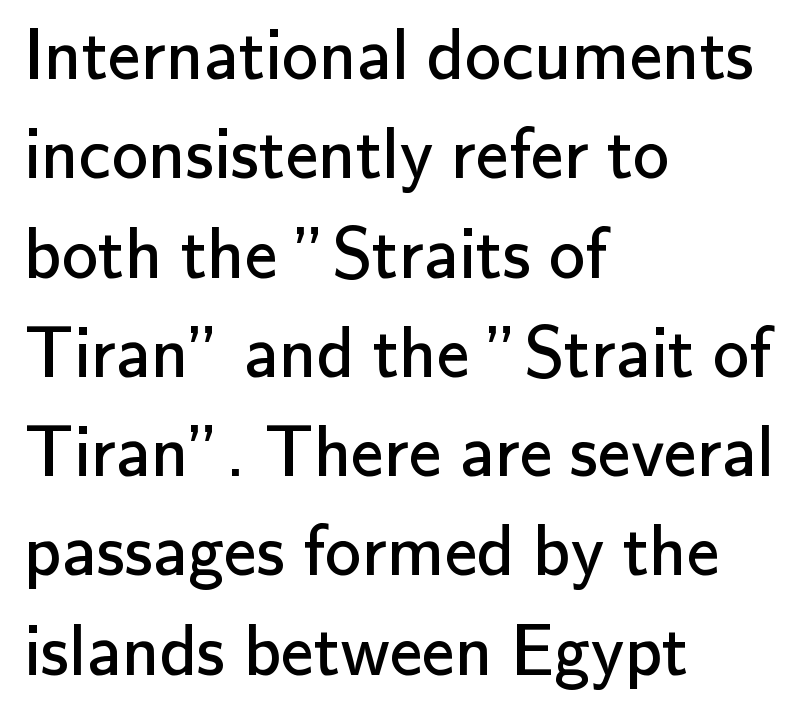
Q: Is the text bold? A: No.
Q: Is the text italic (slanted)? A: No, it is upright.
Q: Is the typeface a serif or a sans-serif typeface? A: Sans-serif.
Q: Is the text underlined? A: No.
Q: How is the paragraph aligned? A: Left-aligned.
Q: Is the spacing between letters normal or unusually wide? A: Normal.
Q: Is the spacing between lines tight, normal or loose? A: Normal.
Q: Width (condensed, normal, or wide)? A: Normal.
Q: Stroke contrast? A: Low.
Q: x-height? A: Small.
Q: Monospaced? A: No.
